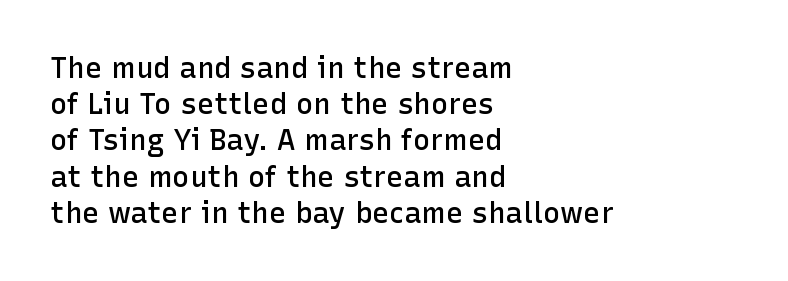
{"serif": "no", "italic": "no", "bold": "semi", "weight": "semibold", "width": "normal", "stroke_contrast": "low", "x_height": "medium", "monospaced": "no", "underline": "no", "align": "left", "line_spacing": "normal", "line_spacing_ratio": 1.25, "letter_spacing": "normal", "letter_spacing_em": 0.0, "glyph_px": 29}
